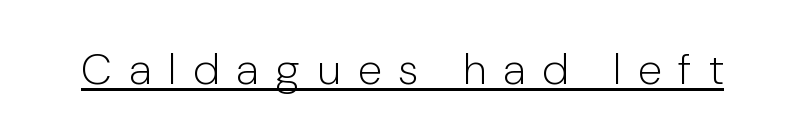
{"serif": "no", "italic": "no", "bold": "no", "weight": "light", "width": "normal", "stroke_contrast": "low", "x_height": "medium", "monospaced": "no", "underline": "yes", "letter_spacing": "wide", "letter_spacing_em": 0.39, "glyph_px": 44}
